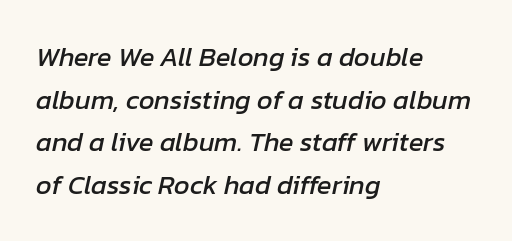
The image shows 27 px text type, italic (leaning right); set left-aligned, normal line spacing (1.58x), normal letter spacing, not underlined.
